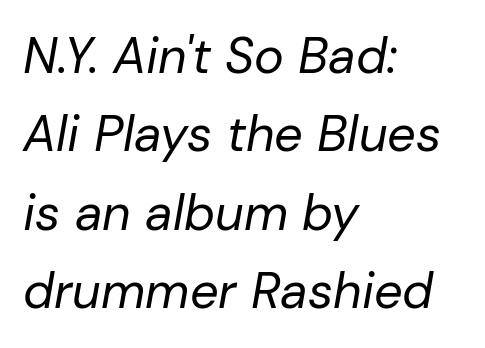
The image shows 50 px regular-weight type, italic (leaning right); set left-aligned, normal line spacing (1.57x), normal letter spacing, not underlined; low stroke contrast and a medium x-height.
